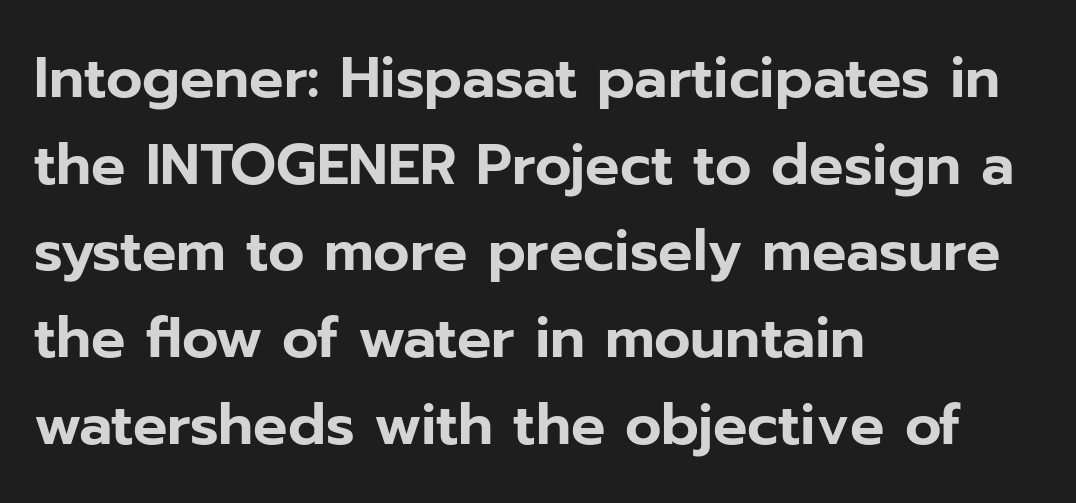
{"serif": "no", "italic": "no", "width": "normal", "stroke_contrast": "low", "x_height": "medium", "monospaced": "no", "underline": "no", "align": "left", "line_spacing": "normal", "line_spacing_ratio": 1.52, "letter_spacing": "normal", "letter_spacing_em": 0.0, "glyph_px": 57}
